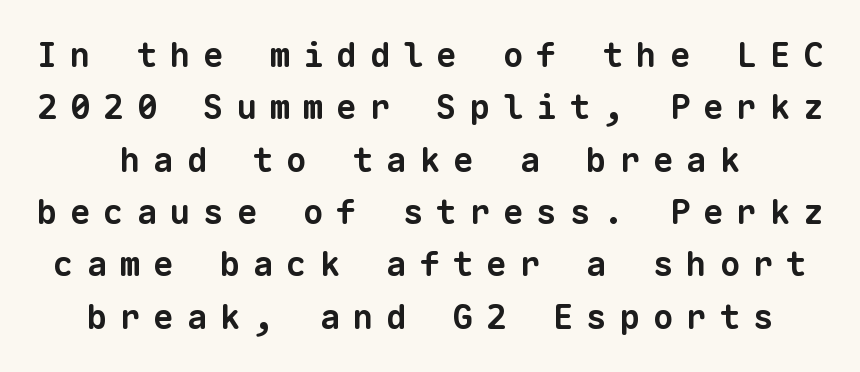
The image shows 34 px bold sans-serif type, monospaced; set normal line spacing (1.54x), unusually wide letter spacing (+0.38 em), not underlined; low stroke contrast and a medium x-height.
